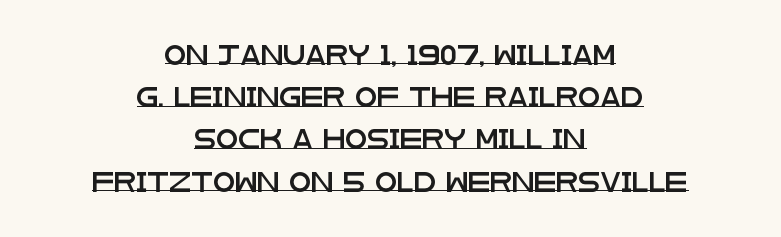
The image shows 20 px text type, upright; set centered, loose line spacing (2.11x), normal letter spacing, underlined.
